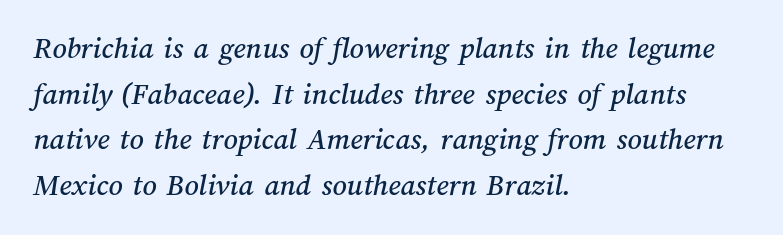
The image shows 31 px text type; set left-aligned, normal line spacing (1.47x), normal letter spacing, not underlined; medium stroke contrast and a medium x-height.
